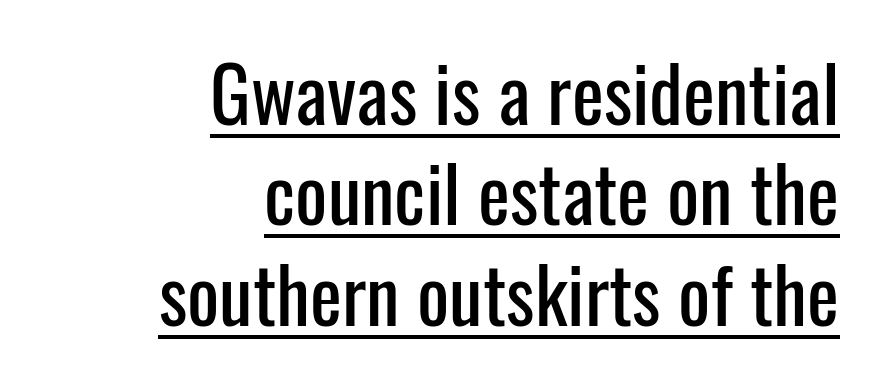
The image shows 76 px condensed sans-serif type, upright; set right-aligned, normal line spacing (1.32x), normal letter spacing, underlined; low stroke contrast and a medium x-height.
